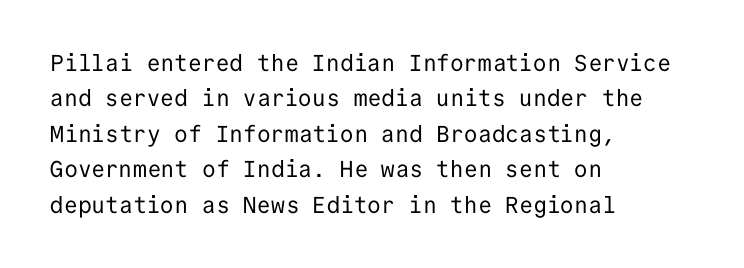
Q: Is the text bold? A: No.
Q: Is the text italic (slanted)? A: No, it is upright.
Q: Is the text underlined? A: No.
Q: How is the paragraph aligned? A: Left-aligned.
Q: Is the spacing between letters normal or unusually wide? A: Normal.
Q: Is the spacing between lines tight, normal or loose? A: Normal.
